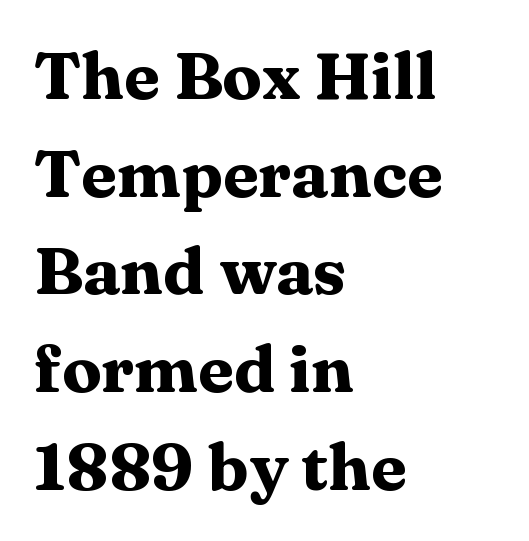
Q: Is the text bold? A: Yes.
Q: Is the text italic (slanted)? A: No, it is upright.
Q: Is the typeface a serif or a sans-serif typeface? A: Serif.
Q: Is the text underlined? A: No.
Q: How is the paragraph aligned? A: Left-aligned.
Q: Is the spacing between letters normal or unusually wide? A: Normal.
Q: Is the spacing between lines tight, normal or loose? A: Normal.
Q: Width (condensed, normal, or wide)? A: Wide.
Q: Stroke contrast? A: Medium.
Q: x-height? A: Medium.
Q: Monospaced? A: No.
